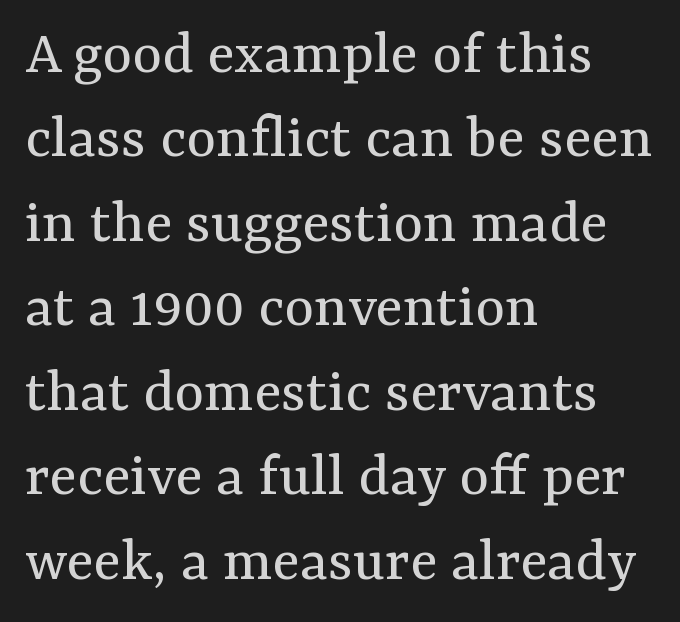
{"serif": "yes", "italic": "no", "bold": "no", "weight": "regular", "width": "normal", "stroke_contrast": "medium", "x_height": "medium", "monospaced": "no", "underline": "no", "align": "left", "line_spacing": "normal", "line_spacing_ratio": 1.32, "letter_spacing": "normal", "letter_spacing_em": 0.0, "glyph_px": 64}
